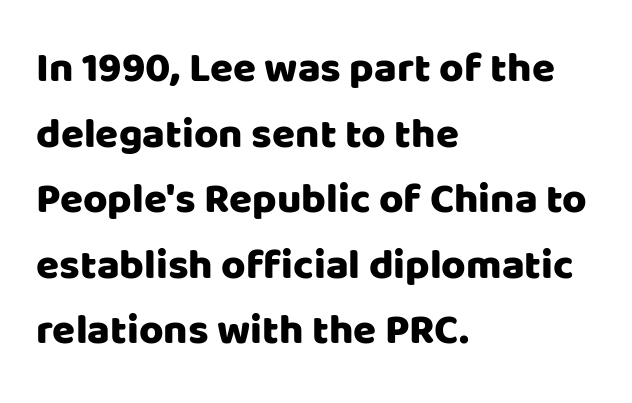
{"serif": "no", "italic": "no", "width": "normal", "stroke_contrast": "low", "x_height": "large", "monospaced": "no", "underline": "no", "align": "left", "line_spacing": "normal", "line_spacing_ratio": 1.56, "letter_spacing": "normal", "letter_spacing_em": 0.0, "glyph_px": 42}
